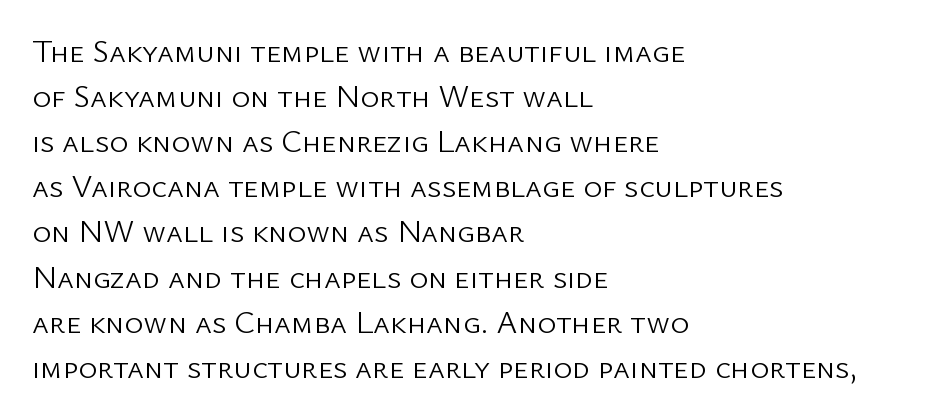
The image shows 32 px light sans-serif type, upright; set left-aligned, normal line spacing (1.41x), normal letter spacing, not underlined; low stroke contrast and a medium x-height.
